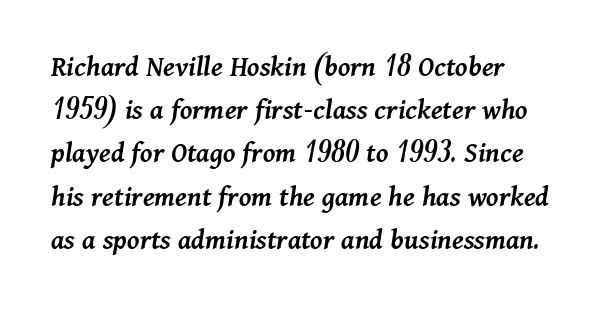
Q: Is the text bold? A: Semi-bold.
Q: Is the text italic (slanted)? A: Yes, it leans right by about 11 degrees.
Q: Is the text underlined? A: No.
Q: Is the spacing between letters normal or unusually wide? A: Normal.
Q: Is the spacing between lines tight, normal or loose? A: Normal.
Q: Width (condensed, normal, or wide)? A: Normal.
Q: Stroke contrast? A: Medium.
Q: x-height? A: Medium.
Q: Monospaced? A: No.
